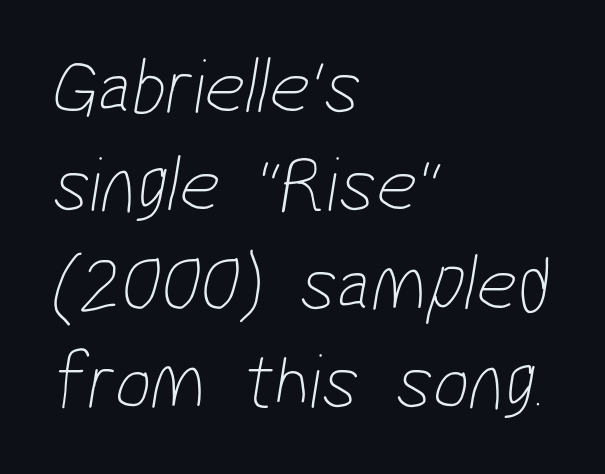
{"serif": "no", "bold": "no", "weight": "thin", "width": "condensed", "stroke_contrast": "low", "x_height": "medium", "monospaced": "no", "underline": "no", "align": "left", "line_spacing_ratio": 1.23, "letter_spacing": "normal", "letter_spacing_em": 0.0, "glyph_px": 80}
